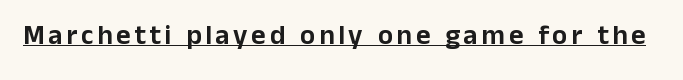
Note: no serifs on the glyphs. Proportional: the letters do not fall into vertical columns. Decoration check: the copy is underlined. The font's upright variant was chosen for this text.
